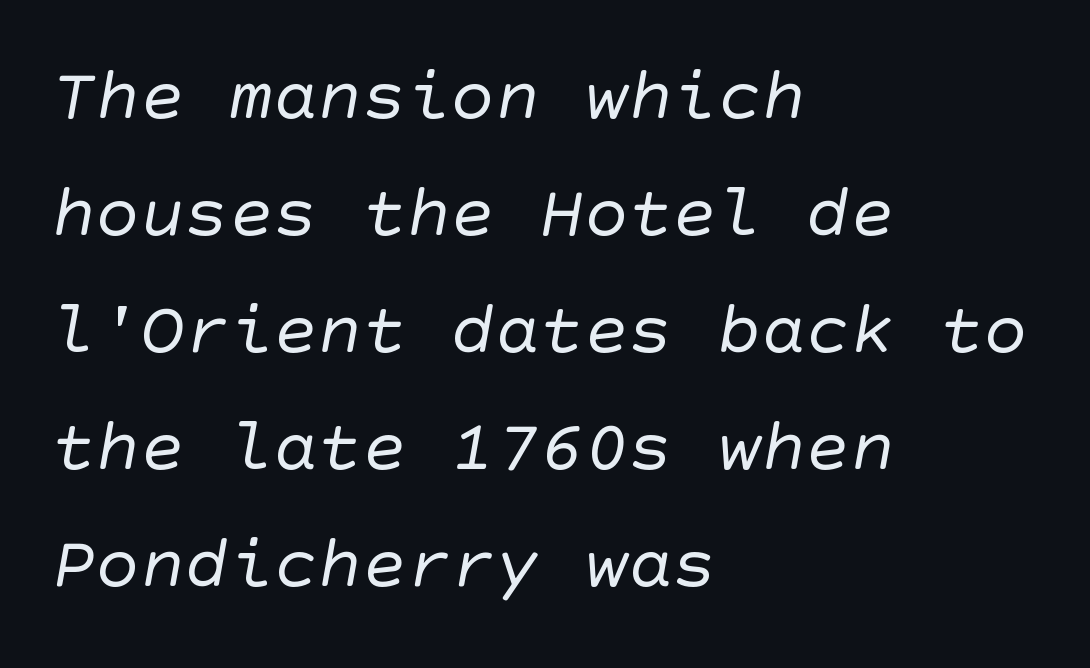
{"serif": "no", "bold": "no", "weight": "regular", "width": "normal", "stroke_contrast": "low", "x_height": "large", "underline": "no", "align": "left", "line_spacing": "normal", "line_spacing_ratio": 1.58, "letter_spacing": "normal", "letter_spacing_em": 0.0, "glyph_px": 74}
